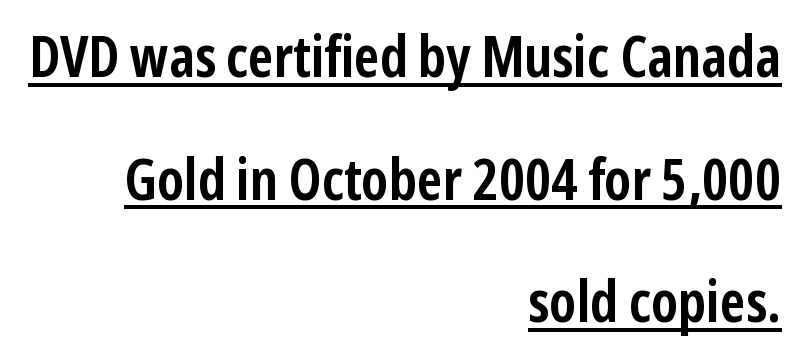
The image shows 57 px semibold, condensed sans-serif type, upright; set right-aligned, loose line spacing (2.15x), normal letter spacing, underlined; low stroke contrast and a medium x-height.
